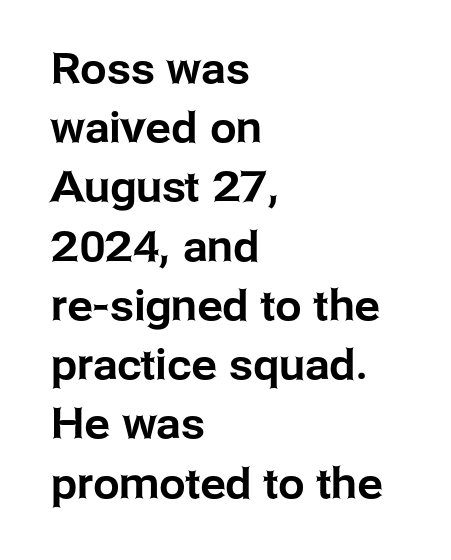
Q: Is the text italic (slanted)? A: No, it is upright.
Q: Is the typeface a serif or a sans-serif typeface? A: Sans-serif.
Q: Is the text underlined? A: No.
Q: How is the paragraph aligned? A: Left-aligned.
Q: Is the spacing between letters normal or unusually wide? A: Normal.
Q: Is the spacing between lines tight, normal or loose? A: Normal.
Q: Width (condensed, normal, or wide)? A: Normal.
Q: Stroke contrast? A: Low.
Q: x-height? A: Medium.
Q: Monospaced? A: No.
